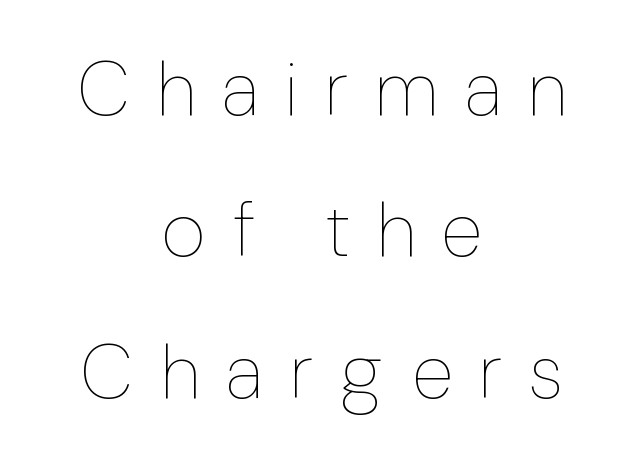
The rendering positions every line midway between the sides. Here the designer chose a conventional face with non-uniform glyph widths. Underline: absent. A typesetter would mark this as roman, not italic. Loose tracking; the words dissolve into strings of separated letters.
